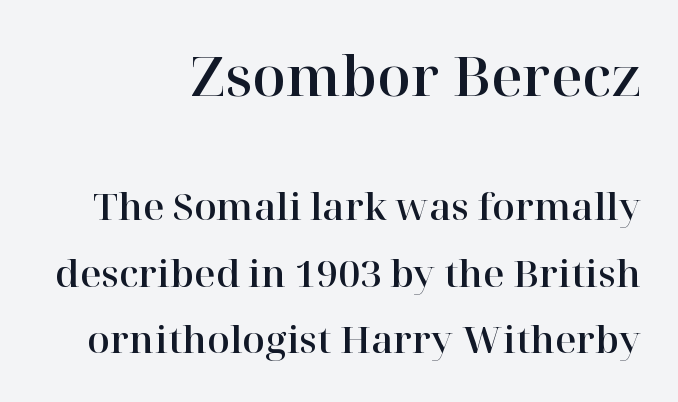
{"serif": "yes", "italic": "no", "width": "normal", "stroke_contrast": "high", "x_height": "medium", "monospaced": "no", "underline": "no", "align": "right", "line_spacing_ratio": 1.8, "letter_spacing": "normal", "letter_spacing_em": 0.0, "larger_block": "first", "size_ratio": 1.49, "glyph_px": 55}
